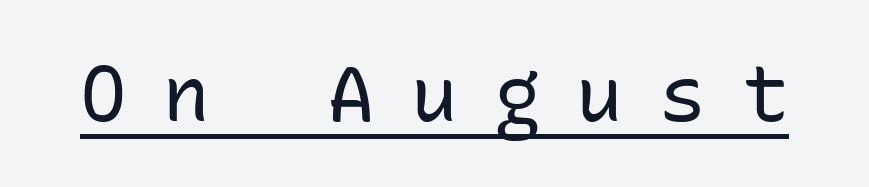
Q: Is the text bold? A: No.
Q: Is the text italic (slanted)? A: No, it is upright.
Q: Is the typeface a serif or a sans-serif typeface? A: Sans-serif.
Q: Is the text underlined? A: Yes.
Q: Is the spacing between letters normal or unusually wide? A: Unusually wide.
Q: Width (condensed, normal, or wide)? A: Normal.
Q: Stroke contrast? A: Low.
Q: x-height? A: Medium.
Q: Monospaced? A: Yes.
